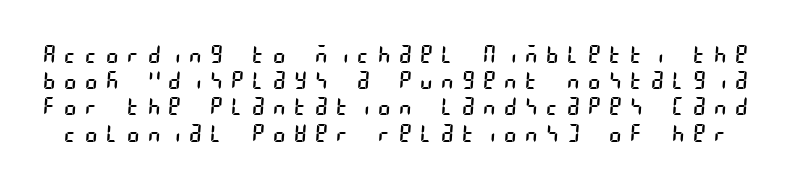
The image shows 25 px text type; set tight line spacing (1.05x), unusually wide letter spacing (+0.37 em), not underlined.
